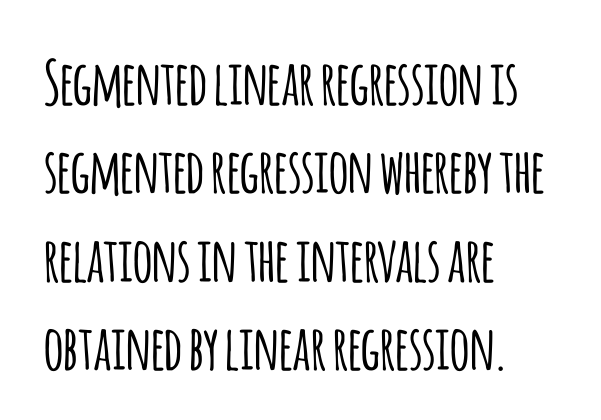
Q: Is the text italic (slanted)? A: No, it is upright.
Q: Is the typeface a serif or a sans-serif typeface? A: Sans-serif.
Q: Is the text underlined? A: No.
Q: How is the paragraph aligned? A: Left-aligned.
Q: Is the spacing between letters normal or unusually wide? A: Normal.
Q: Is the spacing between lines tight, normal or loose? A: Normal.
Q: Width (condensed, normal, or wide)? A: Condensed.
Q: Stroke contrast? A: Low.
Q: x-height? A: Large.
Q: Monospaced? A: No.
